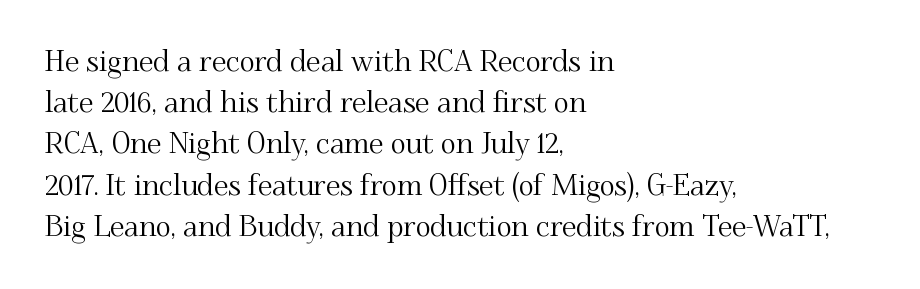
If you drew a line through each stem, it would be perfectly vertical. Left-aligned paragraph, ragged on the right. The passage shown has conventional tracking throughout. Honestly, the row spacing looks completely unremarkable.
